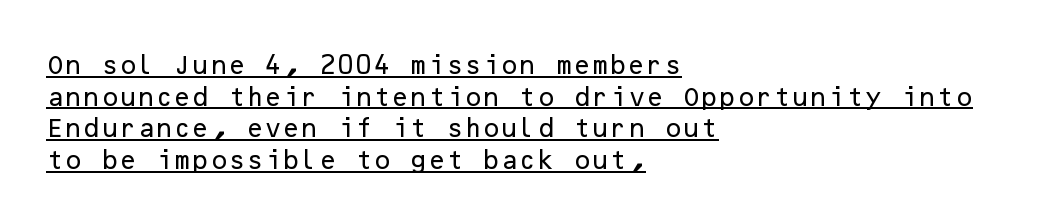
Q: Is the text italic (slanted)? A: No, it is upright.
Q: Is the text underlined? A: Yes.
Q: How is the paragraph aligned? A: Left-aligned.
Q: Is the spacing between letters normal or unusually wide? A: Normal.
Q: Is the spacing between lines tight, normal or loose? A: Normal.
